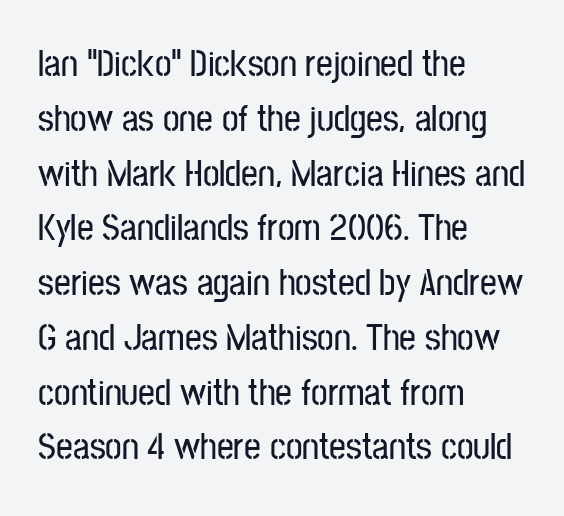
{"serif": "no", "italic": "no", "width": "condensed", "stroke_contrast": "low", "x_height": "medium", "monospaced": "no", "underline": "no", "align": "left", "line_spacing": "normal", "line_spacing_ratio": 1.48, "letter_spacing": "normal", "letter_spacing_em": 0.0, "glyph_px": 37}
